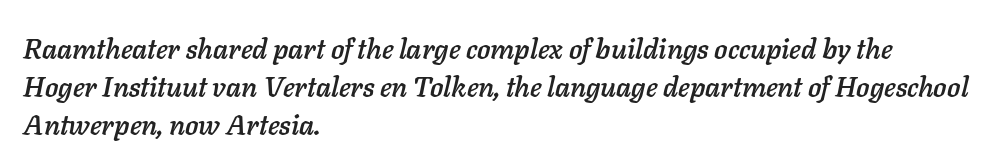
{"italic": "yes", "lean": "right", "slant_degrees": 11, "width": "normal", "stroke_contrast": "low", "x_height": "medium", "monospaced": "no", "underline": "no", "align": "left", "line_spacing": "normal", "line_spacing_ratio": 1.36, "letter_spacing": "normal", "letter_spacing_em": 0.0, "glyph_px": 28}
